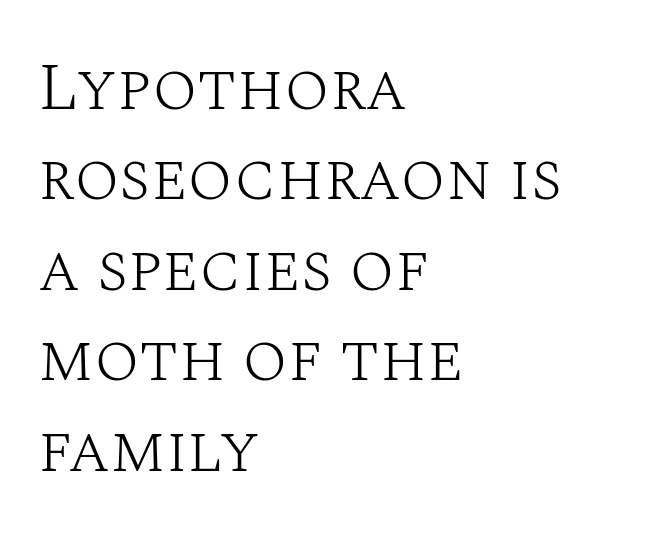
Q: Is the text bold? A: No.
Q: Is the text italic (slanted)? A: No, it is upright.
Q: Is the typeface a serif or a sans-serif typeface? A: Serif.
Q: Is the text underlined? A: No.
Q: How is the paragraph aligned? A: Left-aligned.
Q: Is the spacing between letters normal or unusually wide? A: Normal.
Q: Is the spacing between lines tight, normal or loose? A: Normal.
Q: Width (condensed, normal, or wide)? A: Normal.
Q: Stroke contrast? A: Medium.
Q: x-height? A: Large.
Q: Monospaced? A: No.
